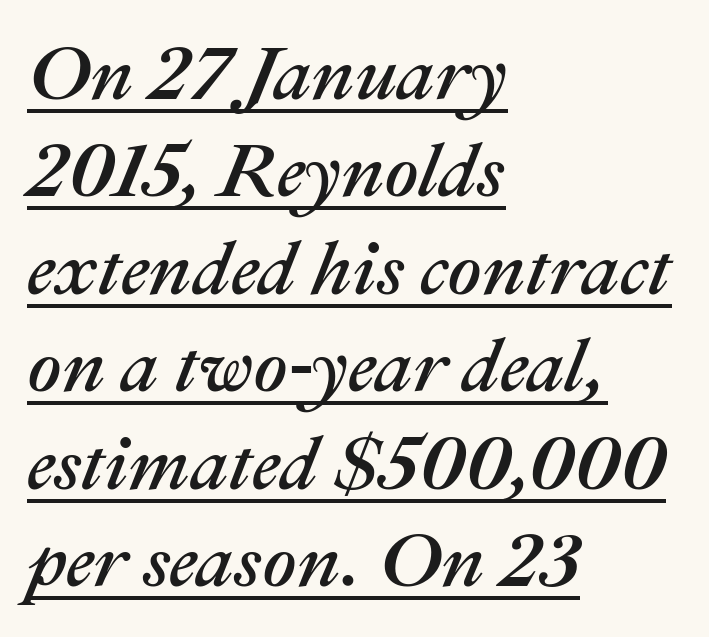
{"italic": "yes", "lean": "right", "slant_degrees": 22, "width": "normal", "stroke_contrast": "medium", "x_height": "medium", "monospaced": "no", "underline": "yes", "align": "left", "line_spacing": "normal", "line_spacing_ratio": 1.3, "letter_spacing": "normal", "letter_spacing_em": 0.0, "glyph_px": 75}
